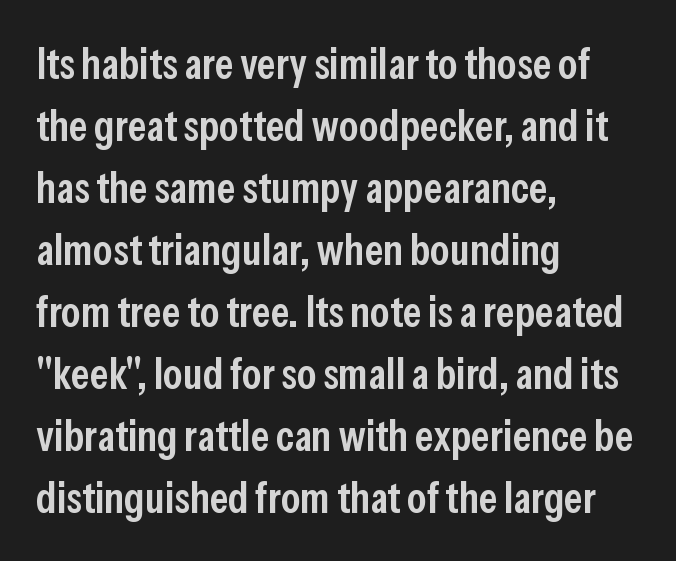
Q: Is the text bold? A: Semi-bold.
Q: Is the text italic (slanted)? A: No, it is upright.
Q: Is the typeface a serif or a sans-serif typeface? A: Sans-serif.
Q: Is the text underlined? A: No.
Q: How is the paragraph aligned? A: Left-aligned.
Q: Is the spacing between letters normal or unusually wide? A: Normal.
Q: Is the spacing between lines tight, normal or loose? A: Normal.
Q: Width (condensed, normal, or wide)? A: Condensed.
Q: Stroke contrast? A: Low.
Q: x-height? A: Medium.
Q: Monospaced? A: No.
